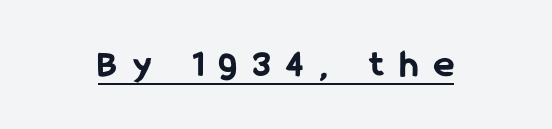
The image shows 38 px bold, condensed sans-serif type, upright; set unusually wide letter spacing (+0.43 em), underlined; low stroke contrast and a medium x-height.
